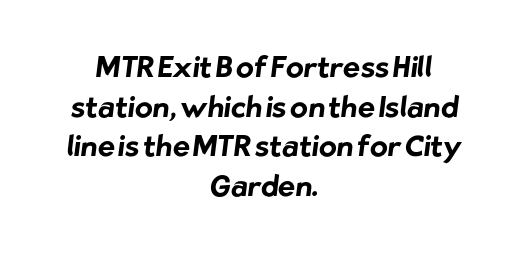
The image shows 29 px bold sans-serif type; set centered, normal line spacing (1.37x), normal letter spacing, not underlined; low stroke contrast and a medium x-height.
